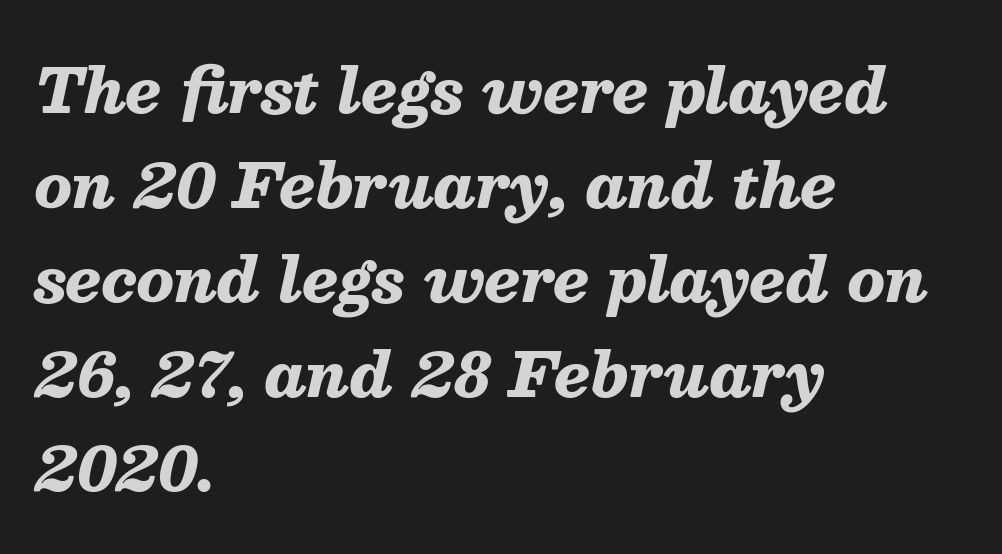
{"italic": "yes", "lean": "right", "slant_degrees": 13, "bold": "yes", "weight": "heavy", "width": "normal", "stroke_contrast": "medium", "x_height": "medium", "monospaced": "no", "underline": "no", "align": "left", "line_spacing": "normal", "line_spacing_ratio": 1.55, "letter_spacing": "normal", "letter_spacing_em": 0.0, "glyph_px": 61}
